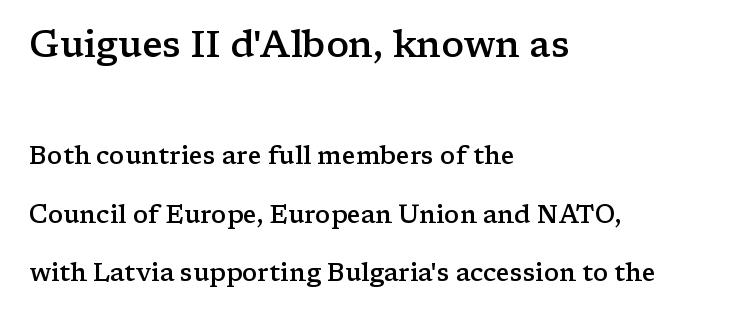
{"serif": "yes", "italic": "no", "bold": "semi", "weight": "semibold", "width": "wide", "stroke_contrast": "low", "x_height": "medium", "monospaced": "no", "underline": "no", "align": "left", "line_spacing": "loose", "line_spacing_ratio": 2.34, "letter_spacing": "normal", "letter_spacing_em": 0.0, "larger_block": "first", "size_ratio": 1.48, "glyph_px": 37}
